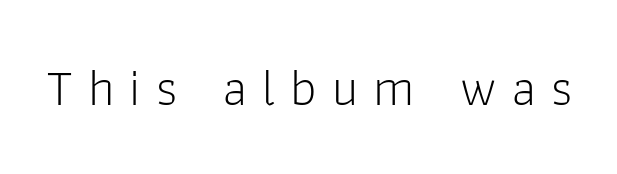
The image shows 52 px light sans-serif type, upright; set unusually wide letter spacing (+0.29 em), not underlined; low stroke contrast and a medium x-height.
